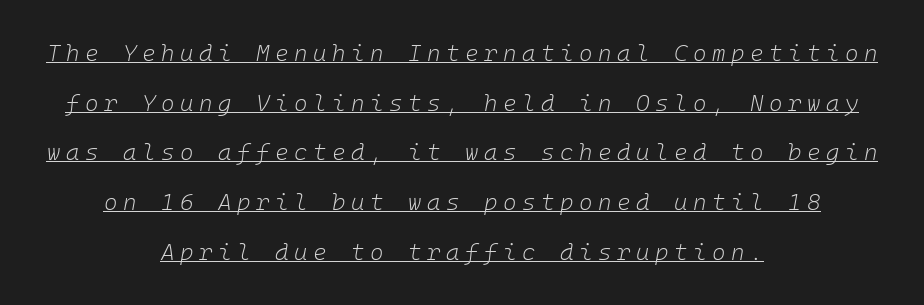
Q: Is the text bold? A: No.
Q: Is the text italic (slanted)? A: Yes, it leans right by about 10 degrees.
Q: Is the text underlined? A: Yes.
Q: How is the paragraph aligned? A: Centered.
Q: Is the spacing between letters normal or unusually wide? A: Unusually wide.
Q: Is the spacing between lines tight, normal or loose? A: Loose.
